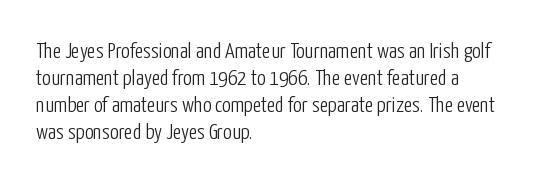
{"italic": "no", "bold": "no", "underline": "no", "align": "left", "line_spacing_ratio": 1.22, "letter_spacing": "normal", "letter_spacing_em": 0.0, "glyph_px": 22}
